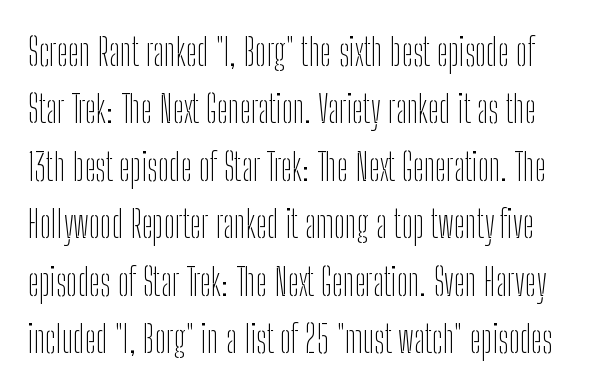
This sample uses plain, unmodified letter spacing. The font is comparable to plain body text, perhaps lighter. A clean baseline with only descenders dipping below it. Style check: upright.
